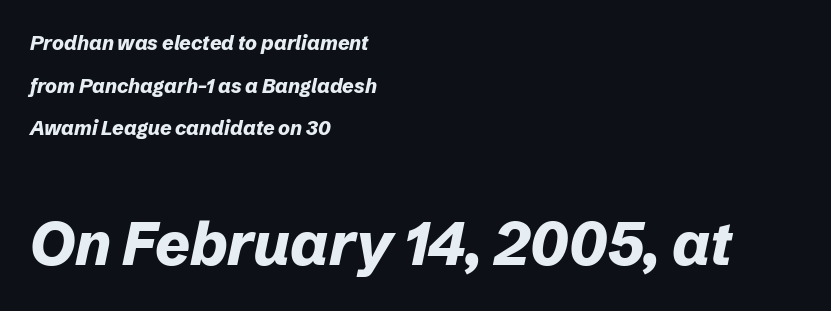
{"italic": "yes", "lean": "right", "slant_degrees": 12, "bold": "yes", "weight": "bold", "width": "normal", "stroke_contrast": "low", "x_height": "medium", "monospaced": "no", "underline": "no", "align": "left", "line_spacing": "loose", "line_spacing_ratio": 2.13, "letter_spacing": "normal", "letter_spacing_em": 0.0, "larger_block": "second", "size_ratio": 3.0, "glyph_px": 60}
